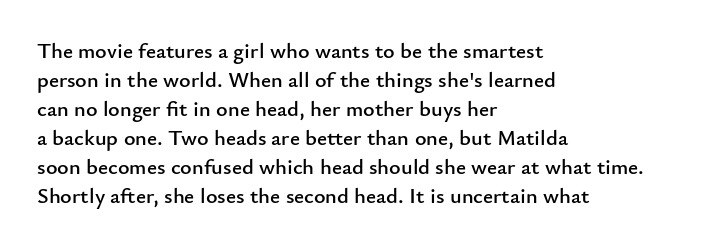
The image shows 22 px text type, upright; set left-aligned, normal line spacing (1.32x), normal letter spacing, not underlined.
